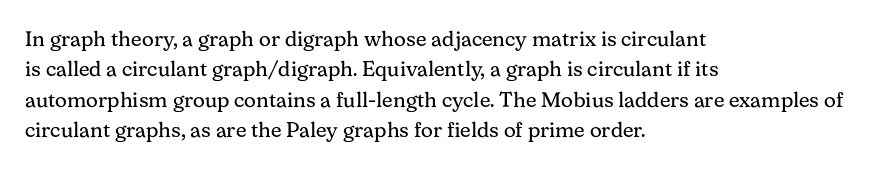
Q: Is the text bold? A: No.
Q: Is the text italic (slanted)? A: No, it is upright.
Q: Is the text underlined? A: No.
Q: How is the paragraph aligned? A: Left-aligned.
Q: Is the spacing between letters normal or unusually wide? A: Normal.
Q: Is the spacing between lines tight, normal or loose? A: Normal.
